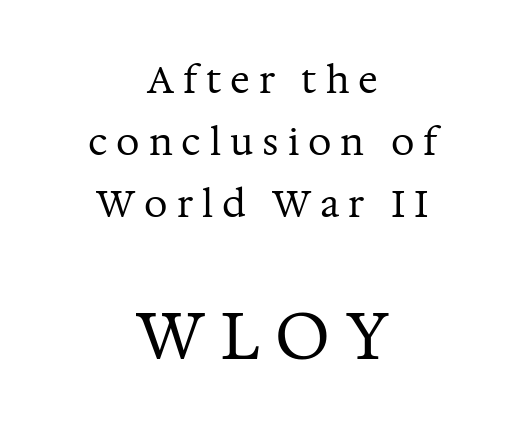
{"serif": "yes", "italic": "no", "bold": "no", "weight": "regular", "width": "normal", "stroke_contrast": "medium", "x_height": "medium", "monospaced": "no", "underline": "no", "align": "center", "line_spacing": "normal", "line_spacing_ratio": 1.67, "letter_spacing": "wide", "letter_spacing_em": 0.24, "larger_block": "second", "size_ratio": 1.76, "glyph_px": 65}
